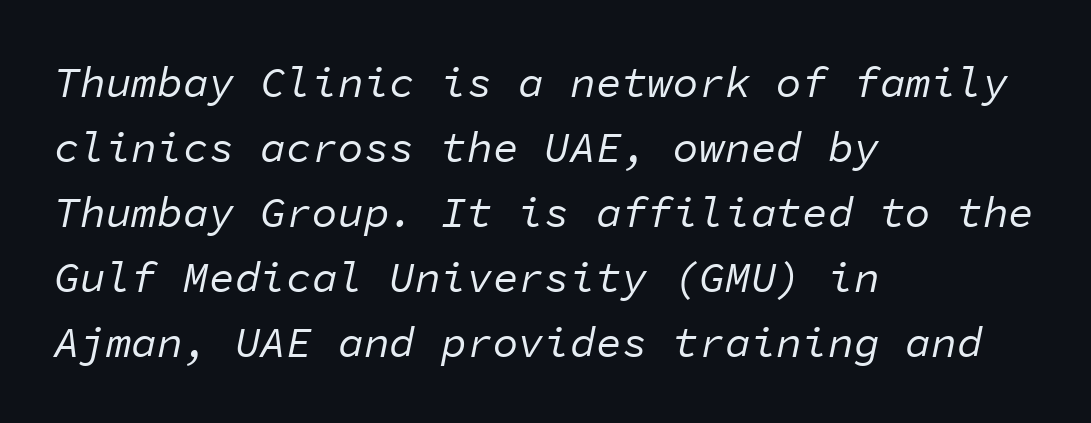
The image shows 43 px regular-weight type, italic (leaning right), monospaced; set left-aligned, normal line spacing (1.51x), normal letter spacing, not underlined; low stroke contrast and a medium x-height.
